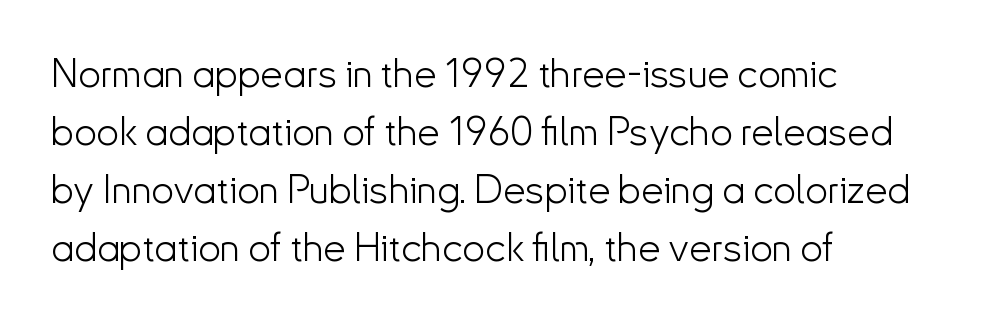
{"serif": "no", "italic": "no", "bold": "no", "weight": "light", "width": "normal", "stroke_contrast": "low", "x_height": "small", "monospaced": "no", "underline": "no", "align": "left", "line_spacing": "normal", "line_spacing_ratio": 1.45, "letter_spacing": "normal", "letter_spacing_em": 0.0, "glyph_px": 40}
